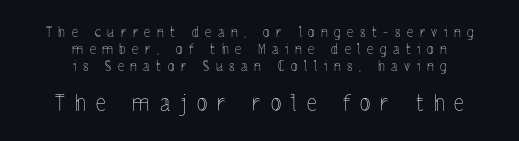
Q: Is the text bold? A: No.
Q: Is the text italic (slanted)? A: No, it is upright.
Q: Is the text underlined? A: No.
Q: How is the paragraph aligned? A: Centered.
Q: Is the spacing between letters normal or unusually wide? A: Unusually wide.
Q: Which block of text is set in a larger size, the first (top) or the second (bottom)? A: The second (bottom) one.
